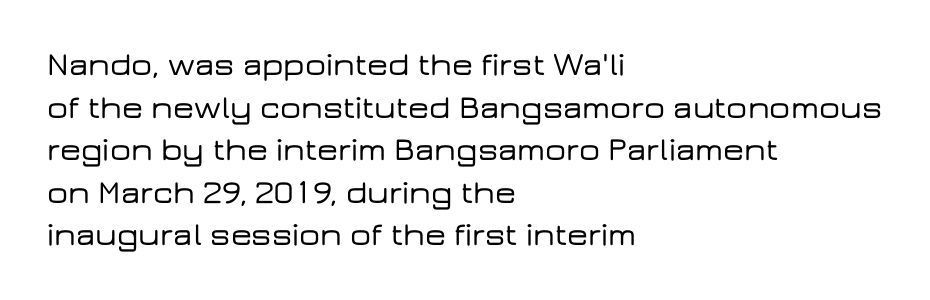
You could not count columns in this text — the font is proportionally spaced. The lines are quadded left. How are the letters spaced? Ordinarily, with no added tracking. A normal amount of white space separates one row of letters from the next. The specimen reads as upright at a glance.
